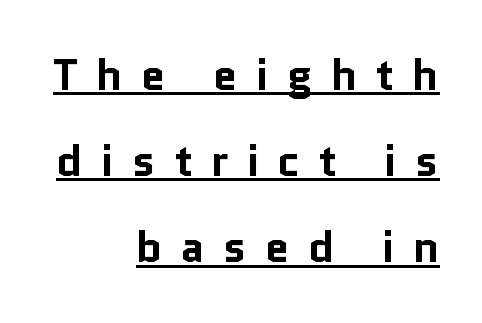
{"serif": "no", "italic": "no", "bold": "yes", "weight": "bold", "width": "normal", "stroke_contrast": "low", "x_height": "medium", "monospaced": "no", "underline": "yes", "align": "right", "line_spacing": "loose", "line_spacing_ratio": 1.96, "letter_spacing": "wide", "letter_spacing_em": 0.41, "glyph_px": 44}
